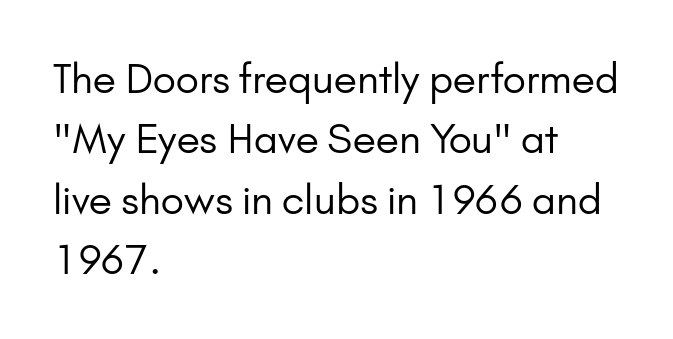
Q: Is the text bold? A: No.
Q: Is the text italic (slanted)? A: No, it is upright.
Q: Is the typeface a serif or a sans-serif typeface? A: Sans-serif.
Q: Is the text underlined? A: No.
Q: How is the paragraph aligned? A: Left-aligned.
Q: Is the spacing between letters normal or unusually wide? A: Normal.
Q: Is the spacing between lines tight, normal or loose? A: Normal.
Q: Width (condensed, normal, or wide)? A: Normal.
Q: Stroke contrast? A: Low.
Q: x-height? A: Small.
Q: Monospaced? A: No.
